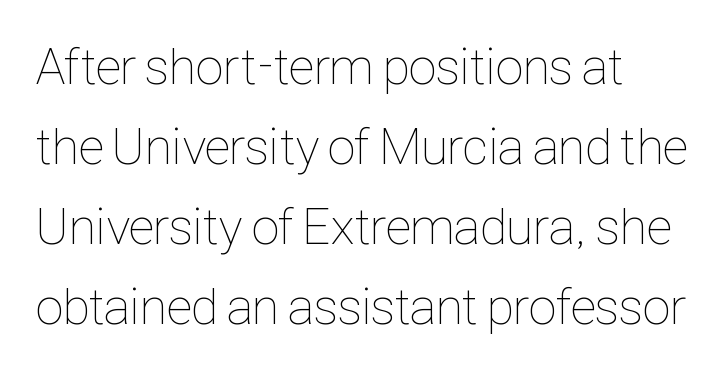
Clear beneath every line of the passage. The typesetter chose a ragged-right arrangement here. Each letter keeps its own natural width here, so spacing adapts to shape. A quiet, ordinary-to-light weight characterises the typeface. Baseline-to-baseline distance is the conventional proportion of letter height.
